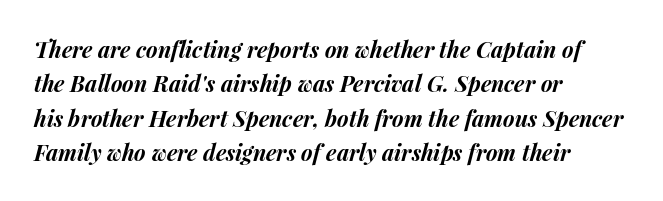
The space beneath each line is pristine and unruled. What stands out about the letter spacing? Nothing — it is the standard amount. If you measured baseline to baseline, you'd find a middling distance. The passage is arranged the way most books set body copy — flush left.
